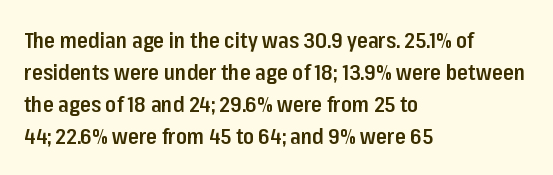
The image shows 22 px text type, upright; set left-aligned, normal line spacing (1.45x), normal letter spacing, not underlined.
